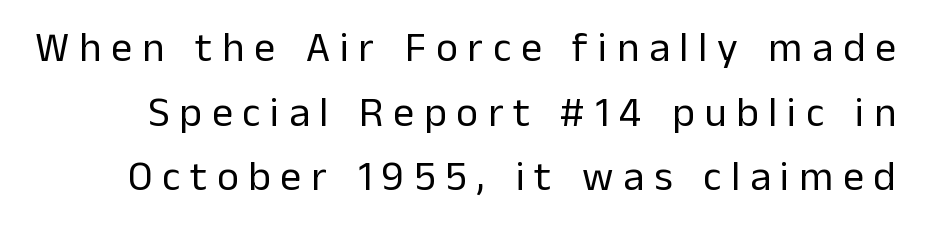
{"serif": "no", "italic": "no", "bold": "no", "weight": "regular", "width": "normal", "stroke_contrast": "low", "x_height": "medium", "monospaced": "no", "underline": "no", "line_spacing": "normal", "line_spacing_ratio": 1.54, "letter_spacing": "wide", "letter_spacing_em": 0.23, "glyph_px": 42}
